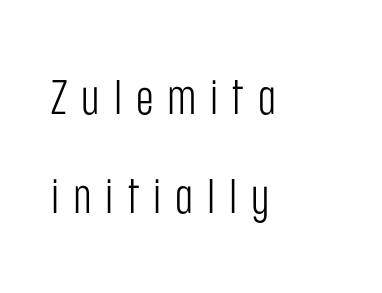
Q: Is the text bold? A: No.
Q: Is the text italic (slanted)? A: No, it is upright.
Q: Is the typeface a serif or a sans-serif typeface? A: Sans-serif.
Q: Is the text underlined? A: No.
Q: How is the paragraph aligned? A: Left-aligned.
Q: Is the spacing between letters normal or unusually wide? A: Unusually wide.
Q: Is the spacing between lines tight, normal or loose? A: Loose.
Q: Width (condensed, normal, or wide)? A: Condensed.
Q: Stroke contrast? A: Low.
Q: x-height? A: Large.
Q: Monospaced? A: No.
